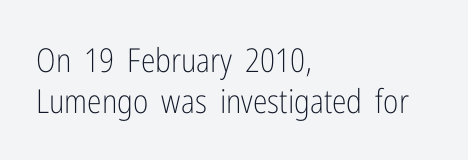
If you measured baseline to baseline, you'd find a middling distance. Descenders are the only things crossing below the line. Students, note that the glyphs here touch the page at normal intervals. Summary of weight: not heavy and not bold. The passage shown is typed in a proportional face where columns would drift.
